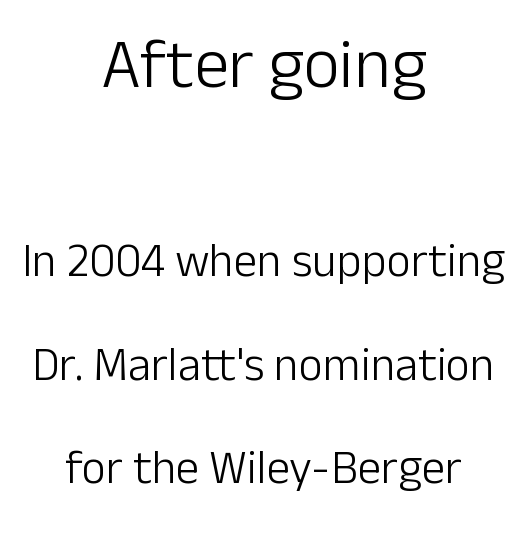
The horizontal fit of the characters is conventional and even. Line starts and ends both wander, symmetrically. Rows of type keep a wide berth in the vertical direction. Compare the two chunks: the upper has the greater cap height. A typesetter would mark this as roman, not italic. The gap between lines stays unmarked.
